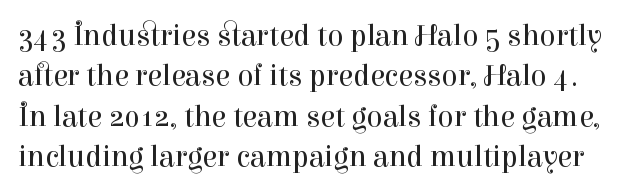
Q: Is the text bold? A: No.
Q: Is the text italic (slanted)? A: No, it is upright.
Q: Is the typeface a serif or a sans-serif typeface? A: Serif.
Q: Is the text underlined? A: No.
Q: Is the spacing between letters normal or unusually wide? A: Normal.
Q: Is the spacing between lines tight, normal or loose? A: Normal.
Q: Width (condensed, normal, or wide)? A: Normal.
Q: Stroke contrast? A: High.
Q: x-height? A: Medium.
Q: Monospaced? A: No.
